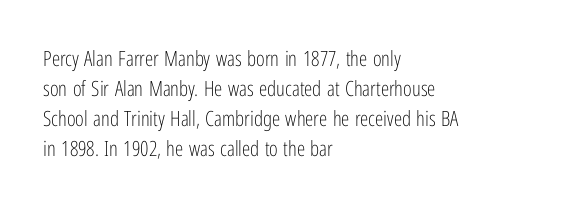
{"italic": "no", "bold": "no", "underline": "no", "align": "left", "line_spacing": "normal", "line_spacing_ratio": 1.43, "letter_spacing": "normal", "letter_spacing_em": 0.0, "glyph_px": 21}
